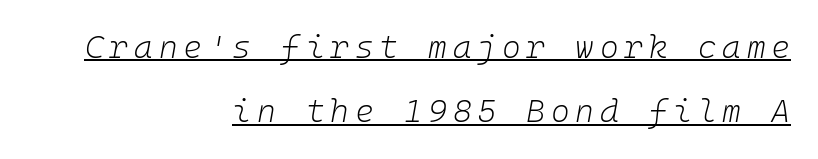
{"italic": "yes", "lean": "right", "slant_degrees": 10, "bold": "no", "weight": "light", "width": "normal", "stroke_contrast": "low", "x_height": "medium", "underline": "yes", "align": "right", "line_spacing": "loose", "line_spacing_ratio": 2.01, "glyph_px": 32}
